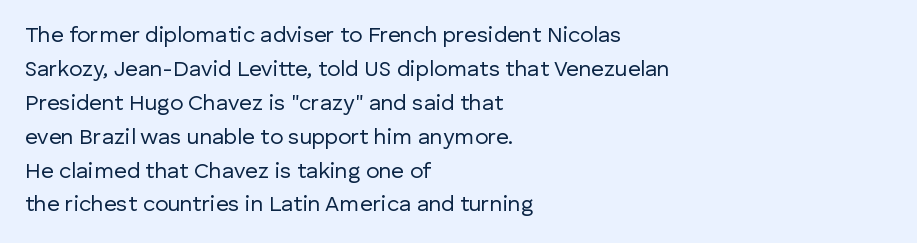
The image shows 22 px text type, upright; set left-aligned, normal line spacing (1.54x), normal letter spacing, not underlined.
